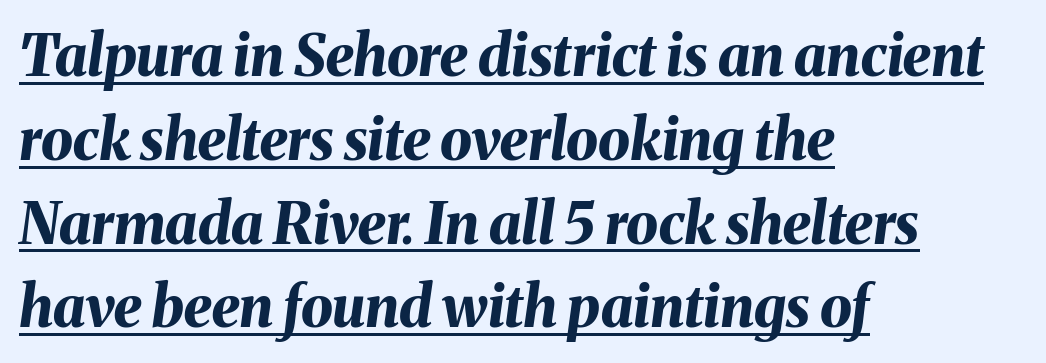
The image shows 57 px bold type, italic (leaning right); set left-aligned, normal line spacing (1.47x), normal letter spacing, underlined; medium stroke contrast and a medium x-height.
